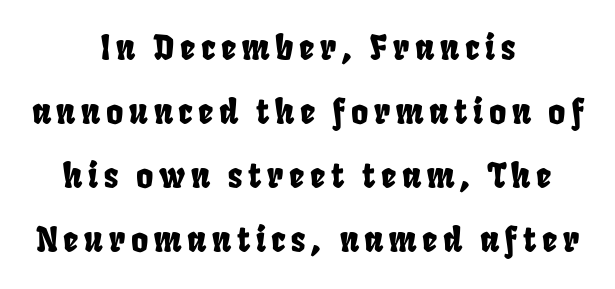
The image shows 33 px condensed sans-serif type; set centered, loose line spacing (1.94x), not underlined; low stroke contrast and a large x-height.
